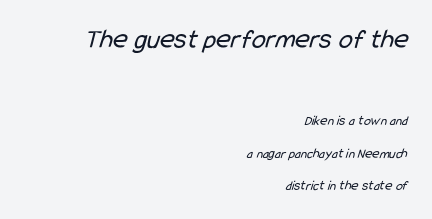
{"serif": "no", "bold": "no", "weight": "regular", "width": "condensed", "stroke_contrast": "low", "x_height": "medium", "monospaced": "no", "underline": "no", "align": "right", "line_spacing": "loose", "line_spacing_ratio": 2.34, "letter_spacing": "normal", "letter_spacing_em": 0.0, "larger_block": "first", "size_ratio": 2.0, "glyph_px": 28}
